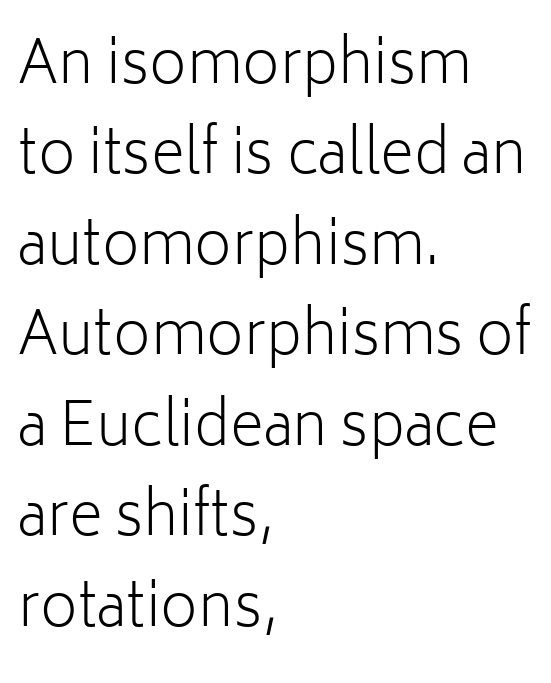
Q: Is the text bold? A: No.
Q: Is the text italic (slanted)? A: No, it is upright.
Q: Is the typeface a serif or a sans-serif typeface? A: Sans-serif.
Q: Is the text underlined? A: No.
Q: How is the paragraph aligned? A: Left-aligned.
Q: Is the spacing between letters normal or unusually wide? A: Normal.
Q: Is the spacing between lines tight, normal or loose? A: Normal.
Q: Width (condensed, normal, or wide)? A: Normal.
Q: Stroke contrast? A: Low.
Q: x-height? A: Medium.
Q: Monospaced? A: No.
